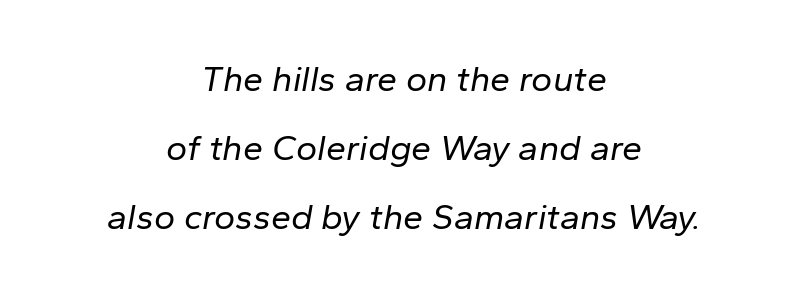
{"italic": "yes", "lean": "right", "slant_degrees": 10, "bold": "no", "weight": "regular", "width": "normal", "stroke_contrast": "low", "x_height": "medium", "monospaced": "no", "underline": "no", "align": "center", "line_spacing": "loose", "line_spacing_ratio": 1.92, "letter_spacing": "normal", "letter_spacing_em": 0.0, "glyph_px": 36}
